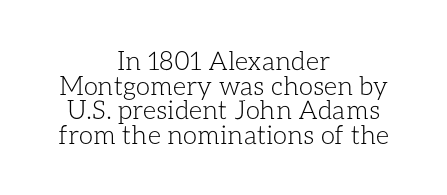
Q: Is the text bold? A: No.
Q: Is the text italic (slanted)? A: No, it is upright.
Q: Is the text underlined? A: No.
Q: How is the paragraph aligned? A: Centered.
Q: Is the spacing between letters normal or unusually wide? A: Normal.
Q: Is the spacing between lines tight, normal or loose? A: Tight.
